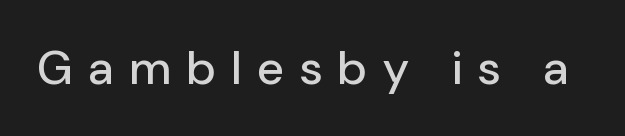
The image shows 47 px sans-serif type, upright; set unusually wide letter spacing (+0.35 em), not underlined; low stroke contrast and a medium x-height.
